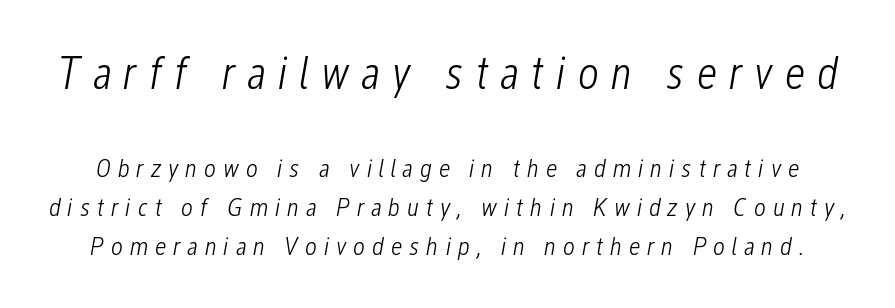
Q: Is the text bold? A: No.
Q: Is the text italic (slanted)? A: Yes, it leans right by about 12 degrees.
Q: Is the text underlined? A: No.
Q: Is the spacing between letters normal or unusually wide? A: Unusually wide.
Q: Is the spacing between lines tight, normal or loose? A: Normal.
Q: Which block of text is set in a larger size, the first (top) or the second (bottom)? A: The first (top) one.
Q: Width (condensed, normal, or wide)? A: Condensed.
Q: Stroke contrast? A: Low.
Q: x-height? A: Medium.
Q: Monospaced? A: No.
